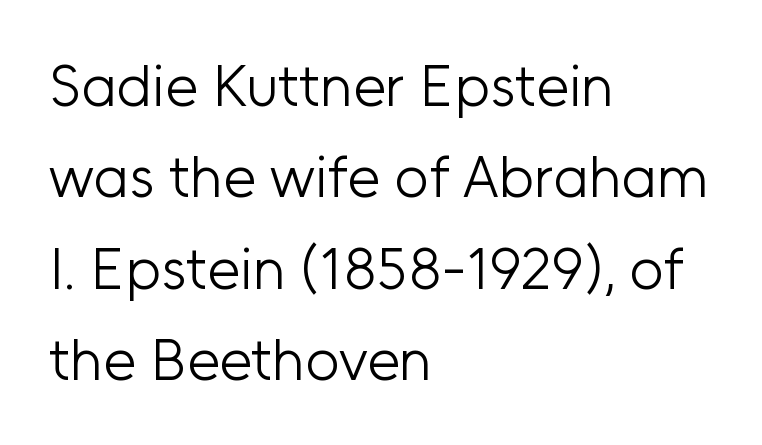
The image shows 59 px light sans-serif type, upright; set left-aligned, normal line spacing (1.55x), normal letter spacing, not underlined; low stroke contrast and a medium x-height.
